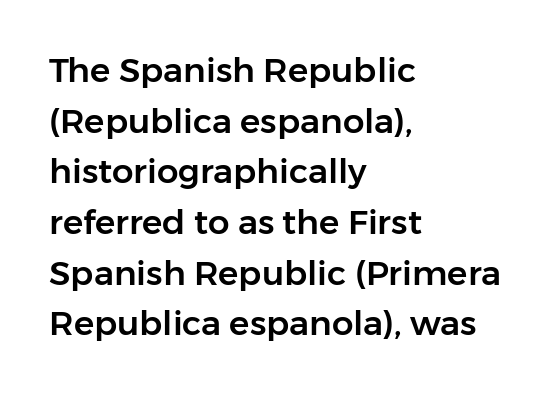
The strip under each line holds only bare page. Note: no serifs on the glyphs. Line spacing here is normal. Does extra space separate the letters? No, they use regular spacing.
